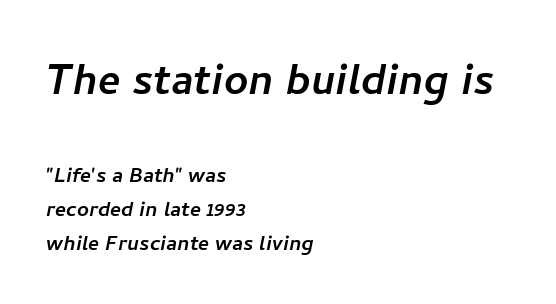
Teacher's note: observe the even left margin — that is flush-left alignment. The font family rendered here belongs to the sans-serif group. Plain, unruled lines of type. This block has exactly the height ordinary leading produces.
